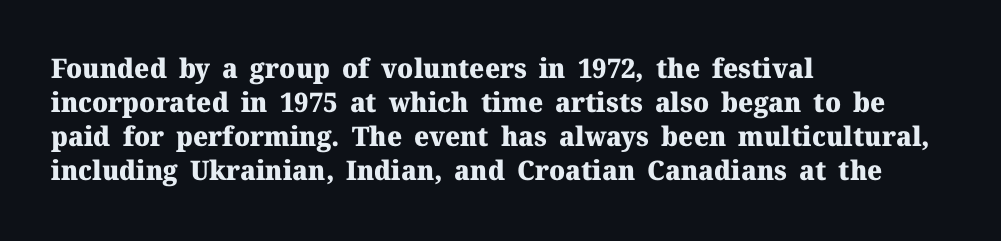
The image shows 27 px bold type, upright; set left-aligned, normal line spacing (1.26x), normal letter spacing, not underlined.
